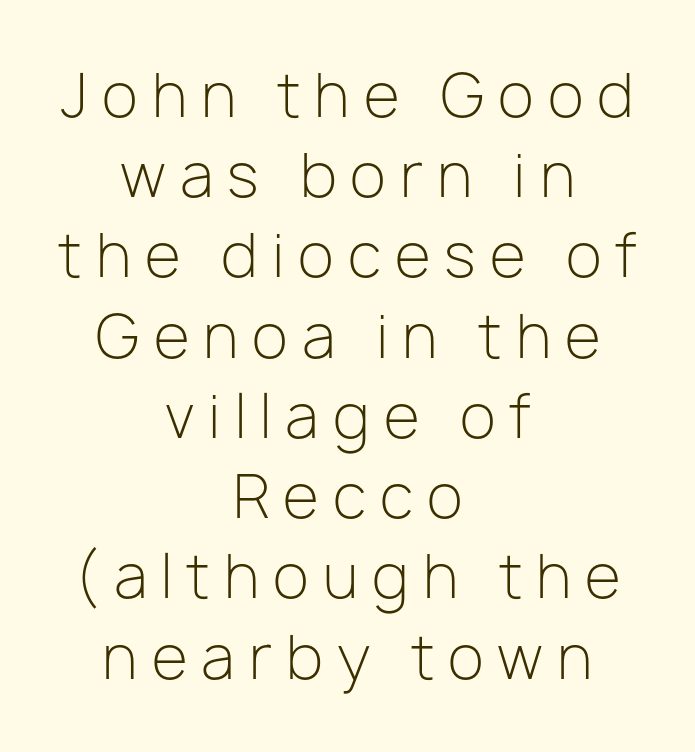
Q: Is the text bold? A: No.
Q: Is the text italic (slanted)? A: No, it is upright.
Q: Is the typeface a serif or a sans-serif typeface? A: Sans-serif.
Q: Is the text underlined? A: No.
Q: How is the paragraph aligned? A: Centered.
Q: Is the spacing between letters normal or unusually wide? A: Unusually wide.
Q: Is the spacing between lines tight, normal or loose? A: Normal.
Q: Width (condensed, normal, or wide)? A: Normal.
Q: Stroke contrast? A: Low.
Q: x-height? A: Medium.
Q: Monospaced? A: No.
